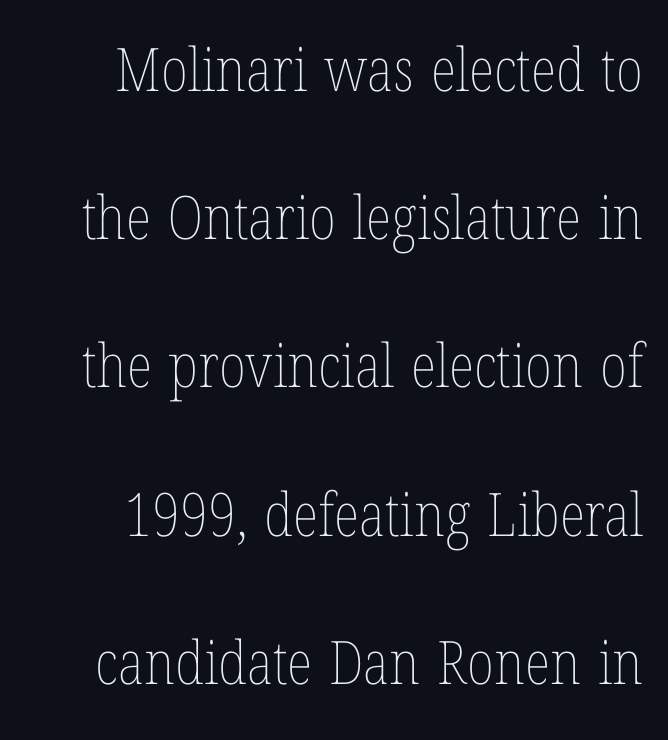
The letterforms sit shoulder to shoulder at normal distance. Looks like regular typesetting: each glyph gets only the width it needs. Horizontal bands of white between lines are thick stripes. Anything drawn beneath the words? Only blank space. The characters are drawn with everyday or finer stroke widths. You can tell it's not italic because the verticals are truly vertical.
